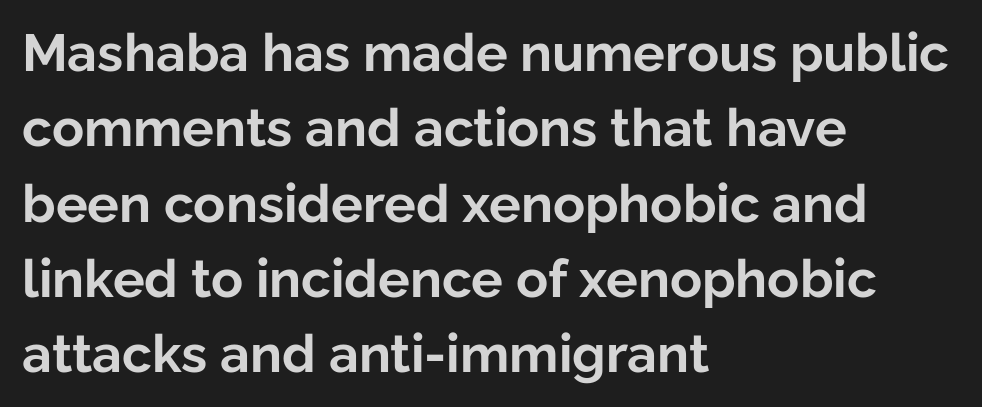
The image shows 53 px bold sans-serif type, upright; set left-aligned, normal line spacing (1.42x), normal letter spacing, not underlined; low stroke contrast and a medium x-height.
